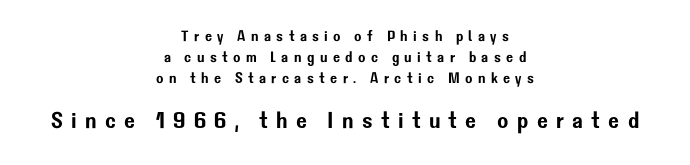
The image shows 23 px text type, upright; set centered, normal line spacing (1.4x), unusually wide letter spacing (+0.36 em), not underlined; the second (bottom) block is 1.53x larger.
